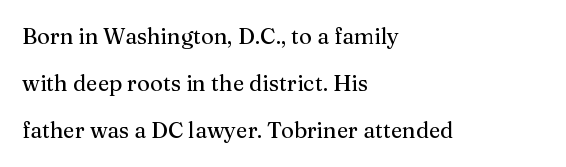
Q: Is the text italic (slanted)? A: No, it is upright.
Q: Is the text underlined? A: No.
Q: How is the paragraph aligned? A: Left-aligned.
Q: Is the spacing between letters normal or unusually wide? A: Normal.
Q: Is the spacing between lines tight, normal or loose? A: Loose.
